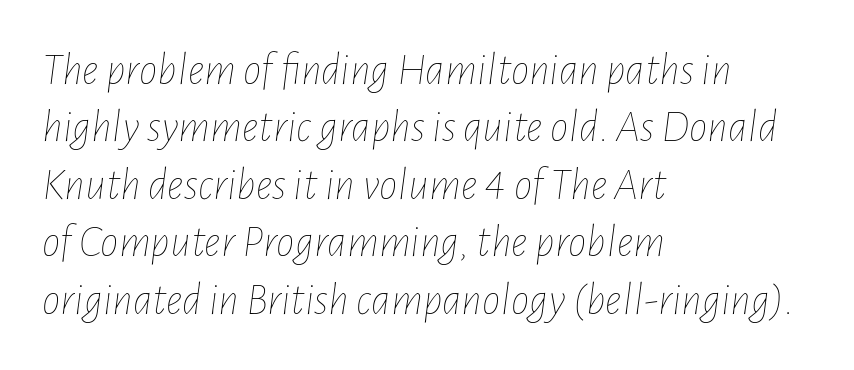
Q: Is the text bold? A: No.
Q: Is the text italic (slanted)? A: Yes, it leans right by about 7 degrees.
Q: Is the text underlined? A: No.
Q: How is the paragraph aligned? A: Left-aligned.
Q: Is the spacing between letters normal or unusually wide? A: Normal.
Q: Is the spacing between lines tight, normal or loose? A: Normal.
Q: Width (condensed, normal, or wide)? A: Condensed.
Q: Stroke contrast? A: Low.
Q: x-height? A: Medium.
Q: Monospaced? A: No.
